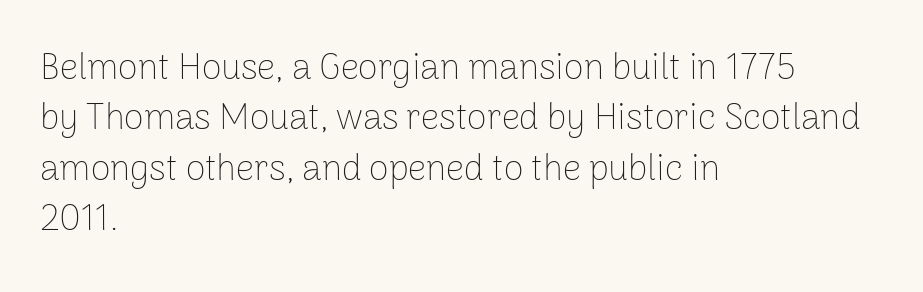
Q: Is the text bold? A: No.
Q: Is the text italic (slanted)? A: No, it is upright.
Q: Is the typeface a serif or a sans-serif typeface? A: Sans-serif.
Q: Is the text underlined? A: No.
Q: How is the paragraph aligned? A: Left-aligned.
Q: Is the spacing between letters normal or unusually wide? A: Normal.
Q: Is the spacing between lines tight, normal or loose? A: Normal.
Q: Width (condensed, normal, or wide)? A: Normal.
Q: Stroke contrast? A: Low.
Q: x-height? A: Medium.
Q: Monospaced? A: No.
